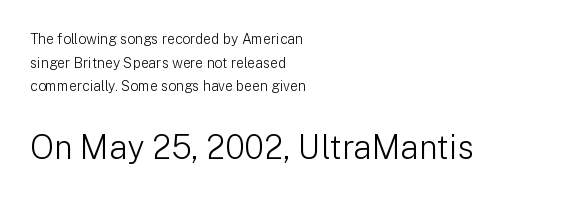
The image shows 33 px light sans-serif type, upright; set left-aligned, normal line spacing (1.68x), normal letter spacing, not underlined; the second (bottom) block is 2.36x larger; low stroke contrast and a medium x-height.
